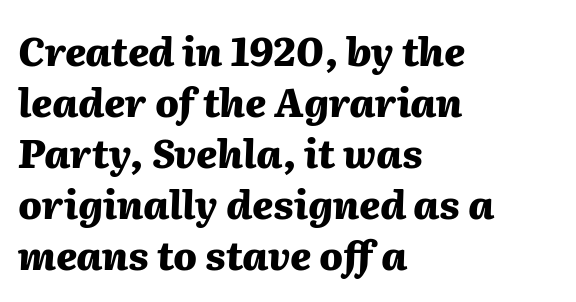
The image shows 39 px heavy type, italic (leaning right); set left-aligned, normal line spacing (1.31x), normal letter spacing, not underlined; medium stroke contrast and a medium x-height.
